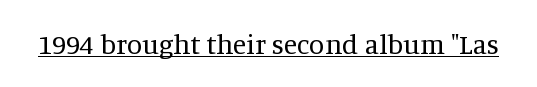
Q: Is the text bold? A: No.
Q: Is the text italic (slanted)? A: No, it is upright.
Q: Is the typeface a serif or a sans-serif typeface? A: Serif.
Q: Is the text underlined? A: Yes.
Q: Is the spacing between letters normal or unusually wide? A: Normal.
Q: Width (condensed, normal, or wide)? A: Normal.
Q: Stroke contrast? A: Medium.
Q: x-height? A: Large.
Q: Monospaced? A: No.
